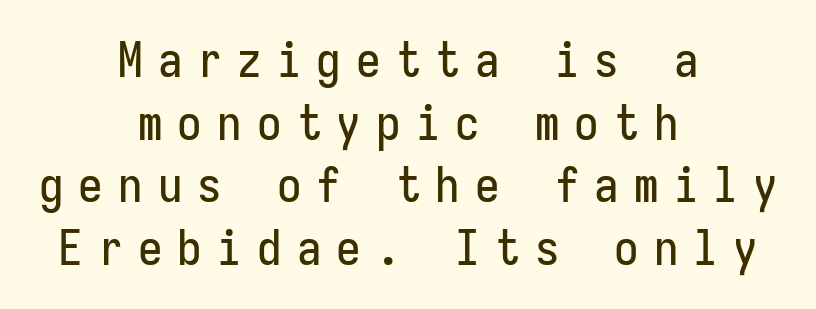
{"serif": "no", "italic": "no", "width": "condensed", "stroke_contrast": "low", "x_height": "medium", "monospaced": "yes", "underline": "no", "align": "center", "line_spacing": "normal", "line_spacing_ratio": 1.28, "letter_spacing": "wide", "letter_spacing_em": 0.31, "glyph_px": 49}
